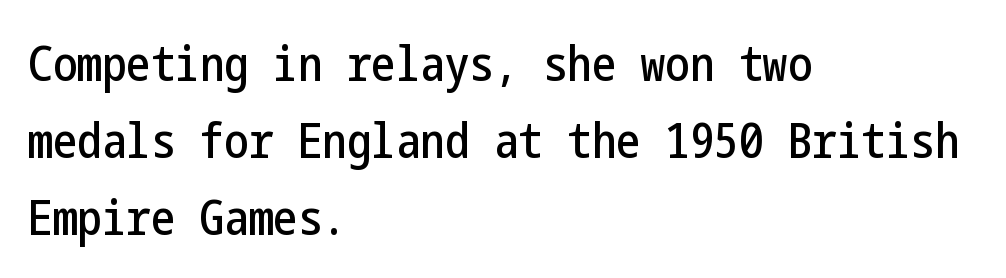
Typographically, this falls in the sans-serif category. Quick note: underline off. The horizontal fit of the characters is conventional and even. This block has exactly the height ordinary leading produces.
